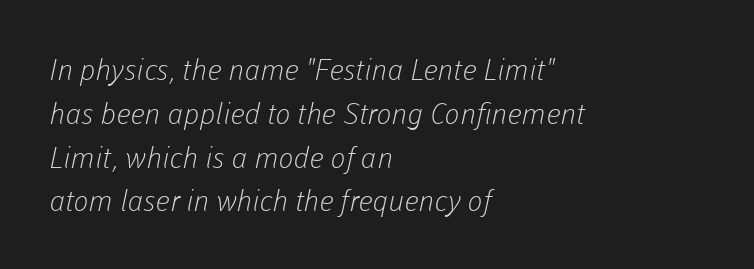
Think of a printed novel: that variable character pitch is what you see here. Heaviness? Minimal to ordinary, like unemphasized prose. Does extra space separate the letters? No, they use regular spacing. The type family on display is of the sans-serif kind. Check the space under the baseline: it is left empty. Regarding leading, the lines here are spaced in the standard way.
